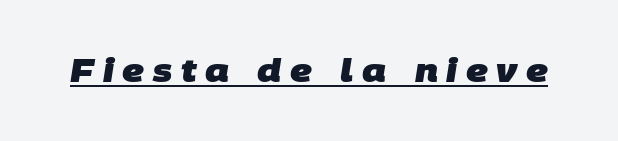
{"serif": "no", "bold": "yes", "weight": "heavy", "width": "normal", "stroke_contrast": "low", "x_height": "large", "monospaced": "no", "underline": "yes", "letter_spacing": "wide", "letter_spacing_em": 0.27, "glyph_px": 32}
